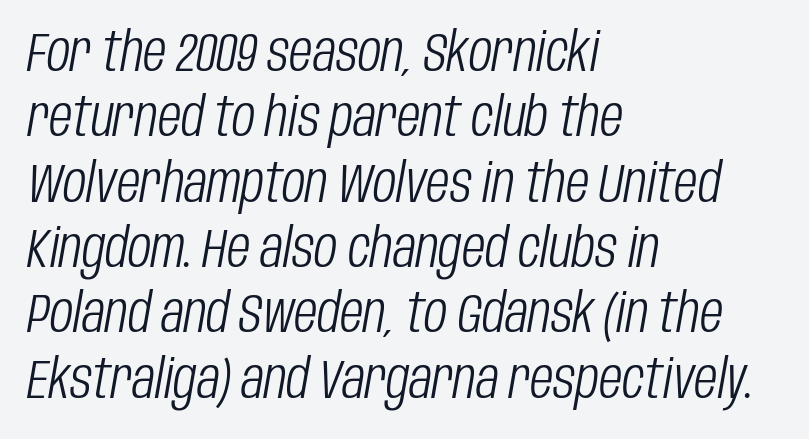
A classic flush-left, rag-right setting is used for this passage. Each letter keeps its own natural width here, so spacing adapts to shape. Look at the tracking — it's just the regular setting, nothing added. The letterforms sit at book weight or below. Decoration check: the copy has no underline.
